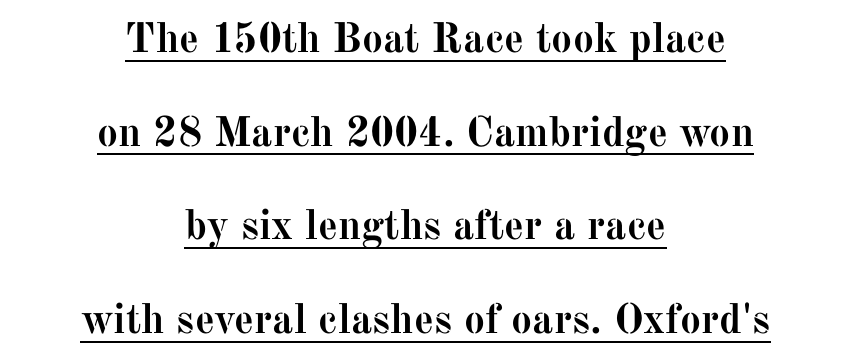
{"serif": "yes", "italic": "no", "bold": "yes", "weight": "semibold", "width": "normal", "stroke_contrast": "medium", "x_height": "medium", "monospaced": "no", "underline": "yes", "align": "center", "line_spacing": "loose", "line_spacing_ratio": 2.23, "letter_spacing": "normal", "letter_spacing_em": 0.0, "glyph_px": 42}
